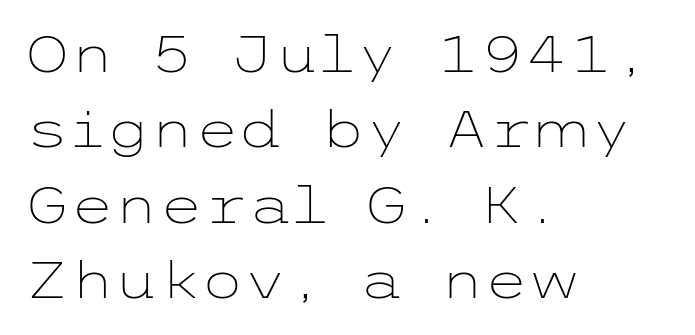
{"serif": "no", "italic": "no", "bold": "no", "weight": "light", "width": "wide", "stroke_contrast": "low", "x_height": "medium", "underline": "no", "align": "left", "line_spacing": "normal", "line_spacing_ratio": 1.48, "letter_spacing": "normal", "letter_spacing_em": 0.0, "glyph_px": 51}
